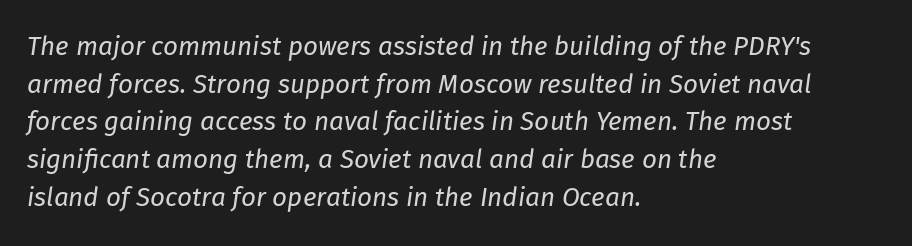
The image shows 26 px text type, italic (leaning right); set left-aligned, normal line spacing (1.45x), normal letter spacing, not underlined.
